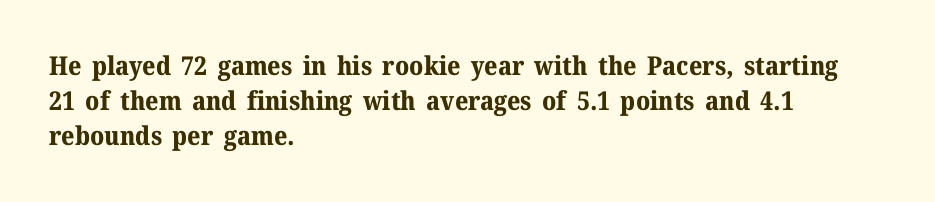
{"italic": "no", "bold": "yes", "underline": "no", "align": "left", "line_spacing": "normal", "line_spacing_ratio": 1.34, "letter_spacing": "normal", "letter_spacing_em": 0.0, "glyph_px": 26}
